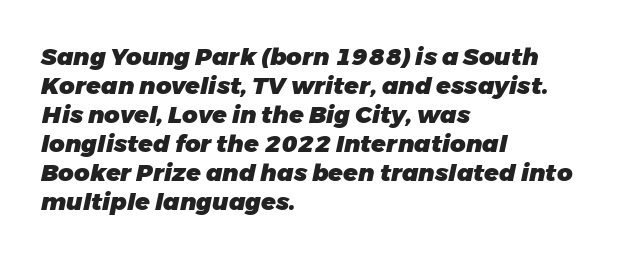
Q: Is the text bold? A: Yes.
Q: Is the text italic (slanted)? A: Yes, it leans right by about 11 degrees.
Q: Is the text underlined? A: No.
Q: How is the paragraph aligned? A: Left-aligned.
Q: Is the spacing between letters normal or unusually wide? A: Normal.
